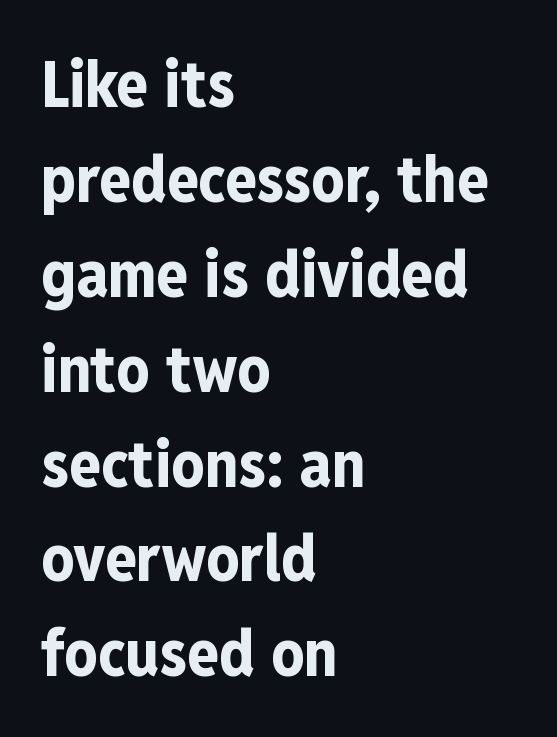
{"serif": "no", "italic": "no", "bold": "yes", "weight": "bold", "width": "condensed", "stroke_contrast": "low", "x_height": "medium", "monospaced": "no", "underline": "no", "align": "left", "line_spacing": "normal", "line_spacing_ratio": 1.46, "letter_spacing": "normal", "letter_spacing_em": 0.0, "glyph_px": 65}
